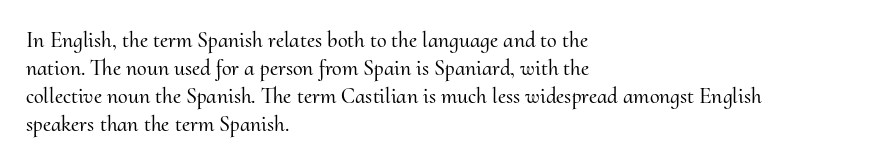
The image shows 22 px text type, upright; set left-aligned, normal line spacing (1.28x), normal letter spacing, not underlined.
